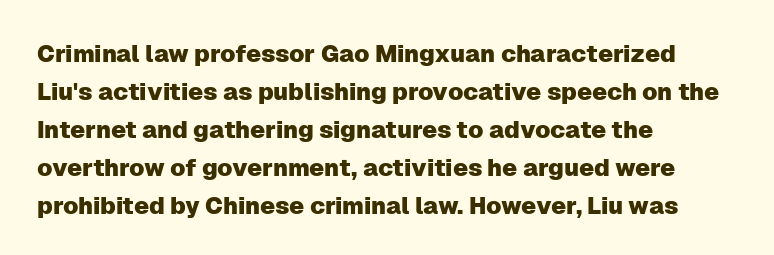
The image shows 24 px text type, upright; set left-aligned, normal line spacing (1.58x), normal letter spacing, not underlined.
